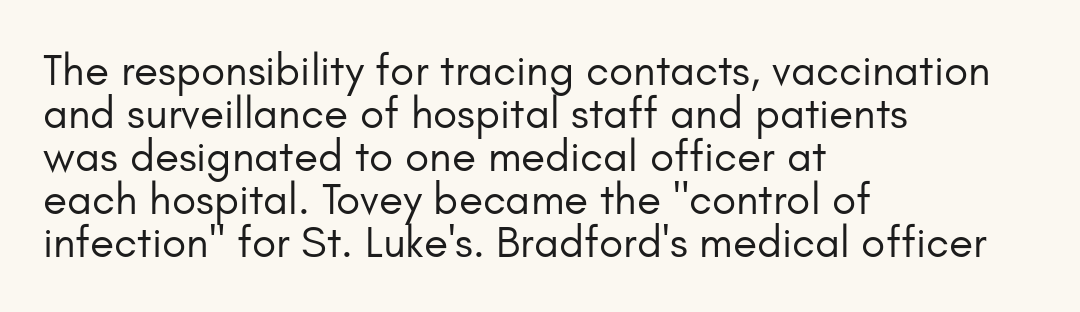
The image shows 44 px regular-weight sans-serif type, upright; set left-aligned, tight line spacing (0.98x), normal letter spacing, not underlined; low stroke contrast and a small x-height.
